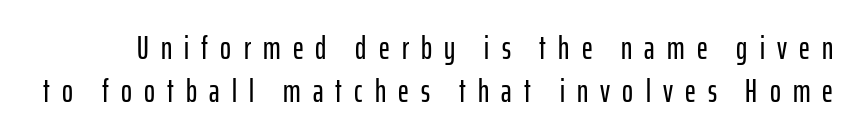
Q: Is the text italic (slanted)? A: No, it is upright.
Q: Is the typeface a serif or a sans-serif typeface? A: Sans-serif.
Q: Is the text underlined? A: No.
Q: Is the spacing between letters normal or unusually wide? A: Unusually wide.
Q: Is the spacing between lines tight, normal or loose? A: Normal.
Q: Width (condensed, normal, or wide)? A: Condensed.
Q: Stroke contrast? A: Low.
Q: x-height? A: Medium.
Q: Monospaced? A: No.
